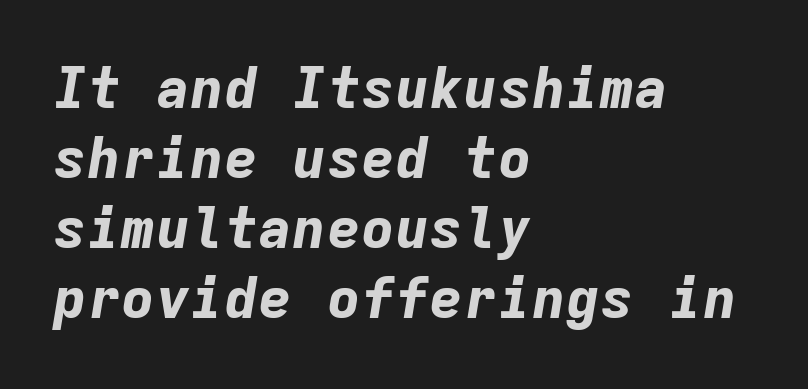
The image shows 57 px bold type, italic (leaning right), monospaced; set left-aligned, line spacing 1.23x, normal letter spacing, not underlined; low stroke contrast and a medium x-height.
